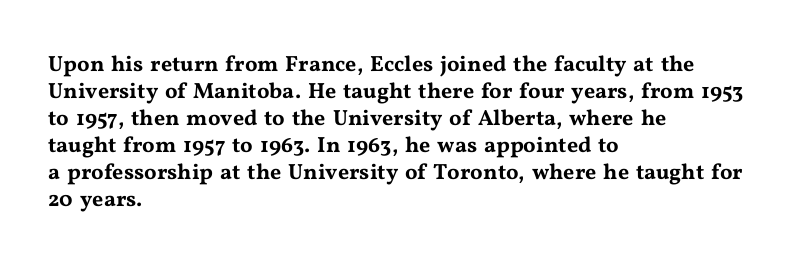
{"italic": "no", "underline": "no", "align": "left", "line_spacing_ratio": 1.23, "letter_spacing": "normal", "letter_spacing_em": 0.0, "glyph_px": 22}
